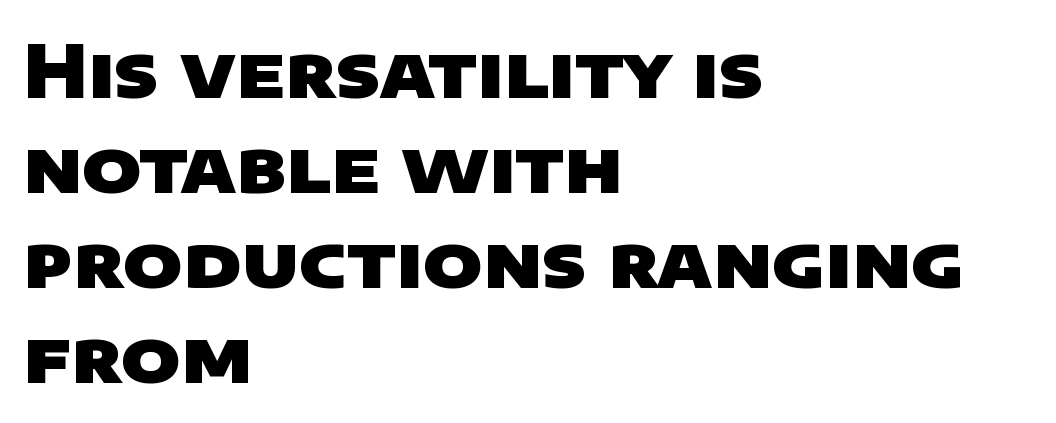
{"serif": "no", "bold": "yes", "weight": "heavy", "width": "wide", "stroke_contrast": "low", "x_height": "large", "monospaced": "no", "underline": "no", "align": "left", "line_spacing": "normal", "line_spacing_ratio": 1.32, "letter_spacing": "normal", "letter_spacing_em": 0.0, "glyph_px": 72}
